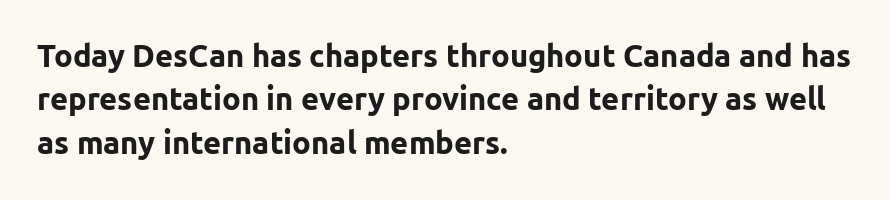
Underlining? Definitely not there. Short and long lines alike share a common starting point at left. Compared with typical paragraphs, the rows here are spaced about the same. This rendering leaves character spacing at its baseline value. Italic: no, the glyphs are upright roman.
